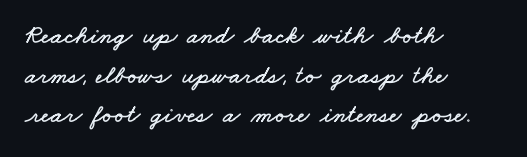
The image shows 26 px text type; set left-aligned, normal line spacing (1.52x), normal letter spacing, not underlined.
